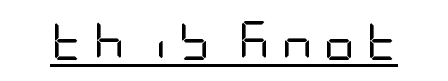
Q: Is the text bold? A: No.
Q: Is the text italic (slanted)? A: No, it is upright.
Q: Is the typeface a serif or a sans-serif typeface? A: Sans-serif.
Q: Is the text underlined? A: Yes.
Q: Is the spacing between letters normal or unusually wide? A: Unusually wide.
Q: Width (condensed, normal, or wide)? A: Condensed.
Q: Stroke contrast? A: Low.
Q: x-height? A: Large.
